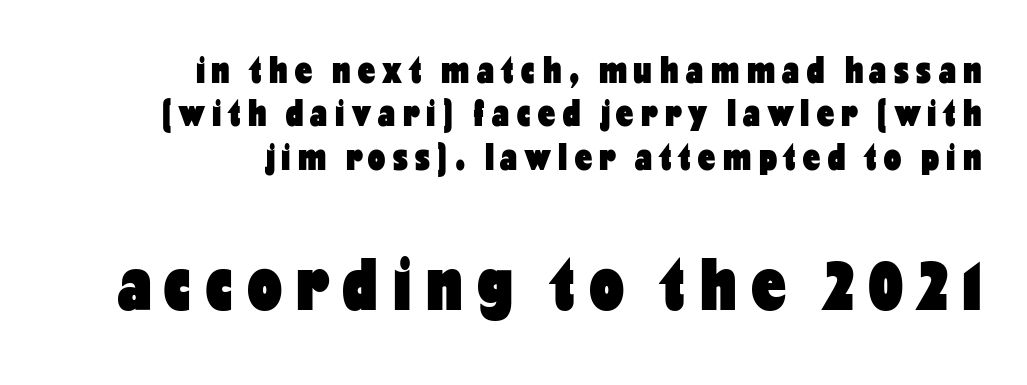
I'd call this a sans setting — the letters go barefoot. Is the type bold? Yes — the strokes are clearly thick and heavy. This sample trades vertical openness for compactness between lines. If you squint, the bottom block still reads clearly — it's the larger of the two.
